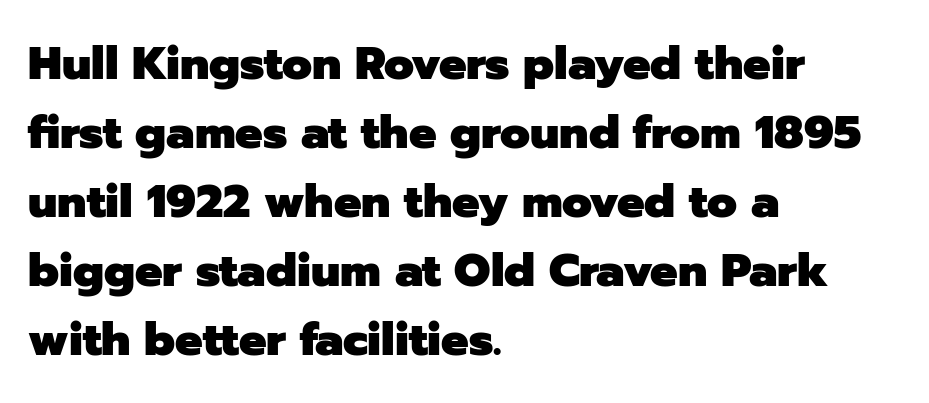
The image shows 46 px heavy sans-serif type, upright; set left-aligned, normal line spacing (1.5x), normal letter spacing, not underlined; low stroke contrast and a medium x-height.
